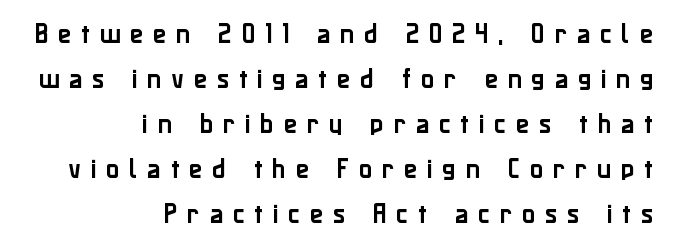
Q: Is the text italic (slanted)? A: No, it is upright.
Q: Is the text underlined? A: No.
Q: How is the paragraph aligned? A: Right-aligned.
Q: Is the spacing between letters normal or unusually wide? A: Unusually wide.
Q: Is the spacing between lines tight, normal or loose? A: Loose.
